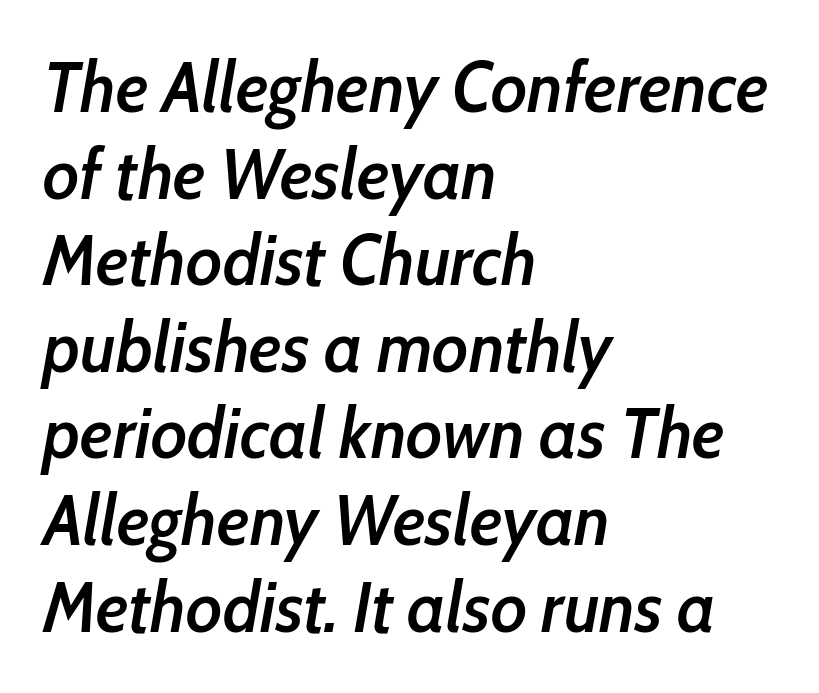
The image shows 71 px semibold, condensed type, italic (leaning right); set left-aligned, line spacing 1.22x, normal letter spacing, not underlined; low stroke contrast and a medium x-height.
